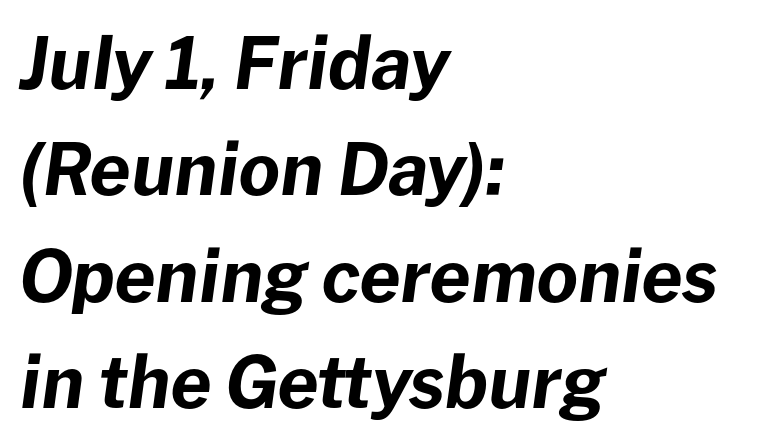
Q: Is the text bold? A: Yes.
Q: Is the text italic (slanted)? A: Yes, it leans right by about 8 degrees.
Q: Is the text underlined? A: No.
Q: How is the paragraph aligned? A: Left-aligned.
Q: Is the spacing between letters normal or unusually wide? A: Normal.
Q: Is the spacing between lines tight, normal or loose? A: Normal.
Q: Width (condensed, normal, or wide)? A: Normal.
Q: Stroke contrast? A: Low.
Q: x-height? A: Medium.
Q: Monospaced? A: No.
